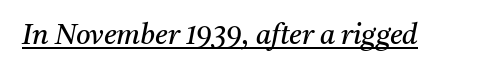
{"serif": "yes", "italic": "yes", "lean": "right", "slant_degrees": 11, "bold": "no", "weight": "regular", "width": "normal", "stroke_contrast": "medium", "x_height": "medium", "monospaced": "no", "underline": "yes", "letter_spacing": "normal", "letter_spacing_em": 0.0, "glyph_px": 28}
